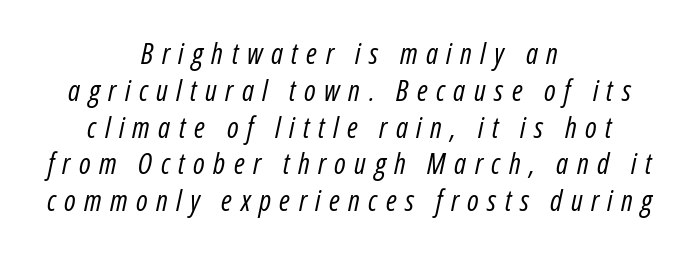
Is the type slanted? Yes — the strokes lean at a clear angle. Visually the block forms a symmetrical silhouette, jagged on both flanks. The letters are spread apart with noticeably loose tracking. The typeface has the unassuming heft of standard copy or less. Leading matches the norm, producing a regular column. Type without underlining.
